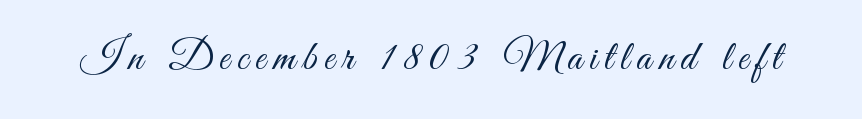
{"serif": "no", "bold": "no", "weight": "light", "width": "condensed", "stroke_contrast": "medium", "x_height": "small", "monospaced": "no", "underline": "no", "glyph_px": 43}
